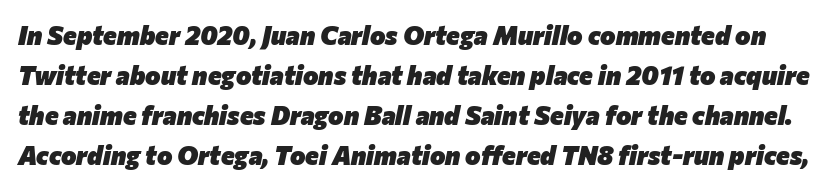
The image shows 26 px bold type, italic (leaning right); set normal line spacing (1.54x), normal letter spacing, not underlined.
